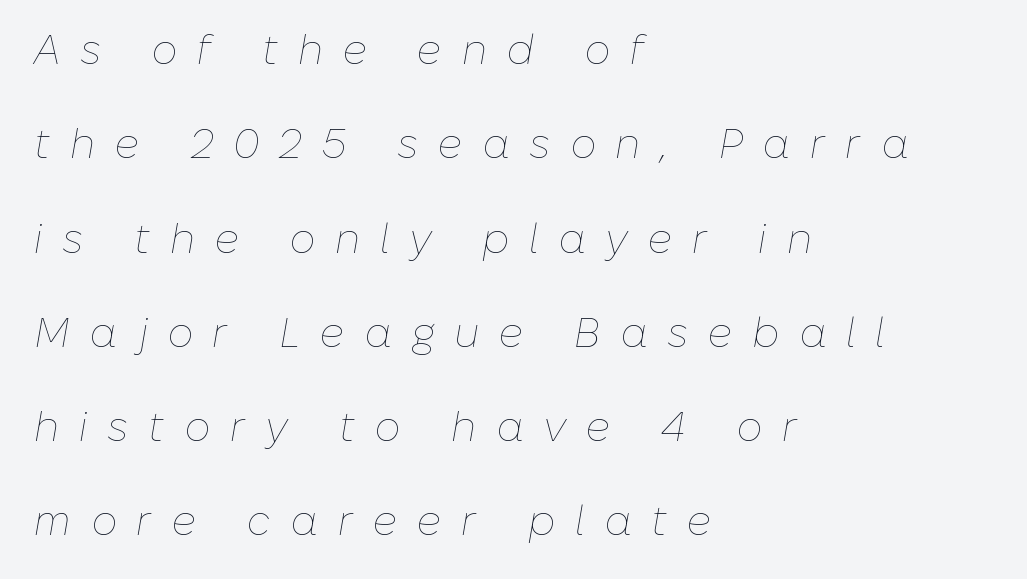
{"italic": "yes", "lean": "right", "slant_degrees": 10, "bold": "no", "weight": "thin", "width": "normal", "stroke_contrast": "low", "x_height": "medium", "monospaced": "no", "underline": "no", "align": "left", "line_spacing": "loose", "line_spacing_ratio": 2.3, "letter_spacing": "wide", "letter_spacing_em": 0.48, "glyph_px": 41}
